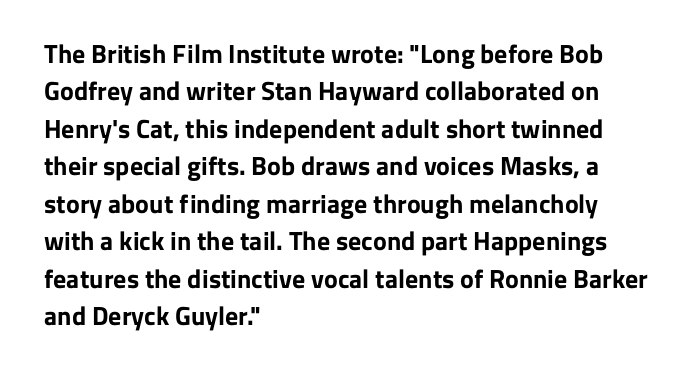
The image shows 26 px bold type, upright; set left-aligned, normal line spacing (1.44x), normal letter spacing, not underlined.
